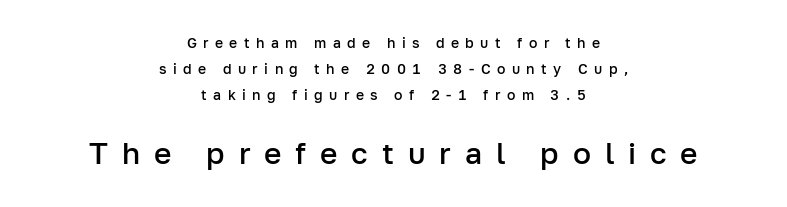
The passage shown is typed in a proportional face where columns would drift. Note: smaller setting up top, larger setting below. The words here are not underlined. Teacher's note: observe the equal gaps on both sides — that is centered alignment. A semibold gives these letters moderate extra thickness, short of bold. How are the letters spaced? Widely, with obvious added tracking.
